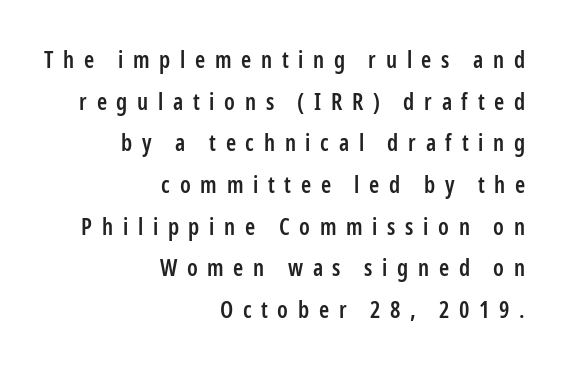
Q: Is the text bold? A: Semi-bold.
Q: Is the text italic (slanted)? A: No, it is upright.
Q: Is the text underlined? A: No.
Q: How is the paragraph aligned? A: Right-aligned.
Q: Is the spacing between letters normal or unusually wide? A: Unusually wide.
